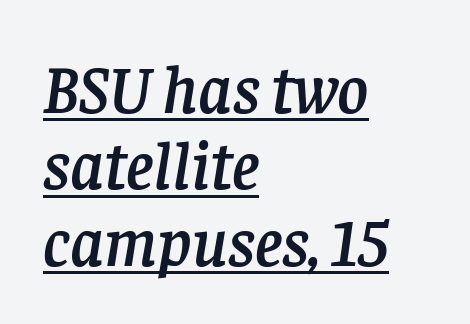
{"serif": "yes", "italic": "yes", "lean": "right", "slant_degrees": 8, "width": "normal", "stroke_contrast": "low", "x_height": "large", "monospaced": "no", "underline": "yes", "align": "left", "line_spacing": "tight", "line_spacing_ratio": 1.14, "letter_spacing": "normal", "letter_spacing_em": 0.0, "glyph_px": 67}
